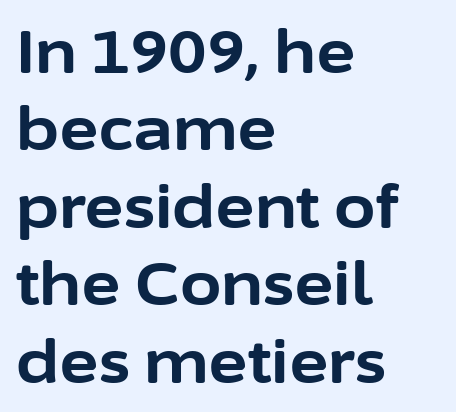
{"serif": "no", "italic": "no", "bold": "yes", "weight": "bold", "width": "normal", "stroke_contrast": "low", "x_height": "medium", "monospaced": "no", "underline": "no", "align": "left", "line_spacing": "normal", "line_spacing_ratio": 1.29, "letter_spacing": "normal", "letter_spacing_em": 0.0, "glyph_px": 60}
